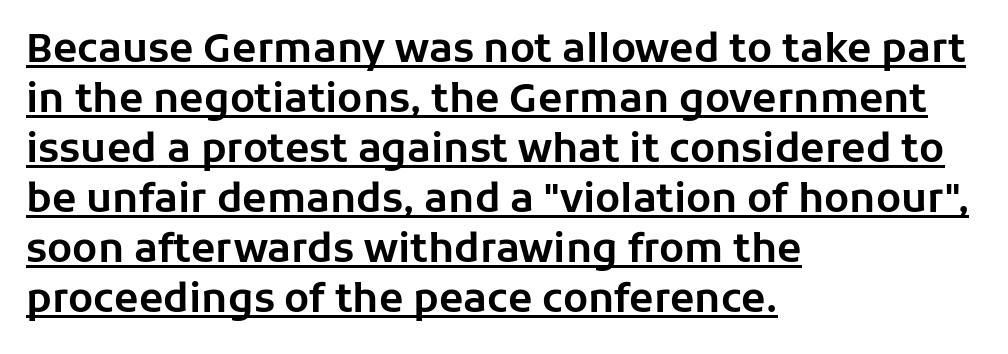
The image shows 40 px sans-serif type, upright; set left-aligned, normal line spacing (1.25x), normal letter spacing, underlined; low stroke contrast and a medium x-height.
